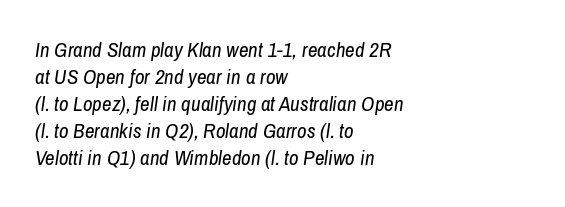
{"italic": "yes", "lean": "right", "slant_degrees": 8, "bold": "no", "underline": "no", "align": "left", "line_spacing": "normal", "line_spacing_ratio": 1.28, "letter_spacing": "normal", "letter_spacing_em": 0.0, "glyph_px": 21}
